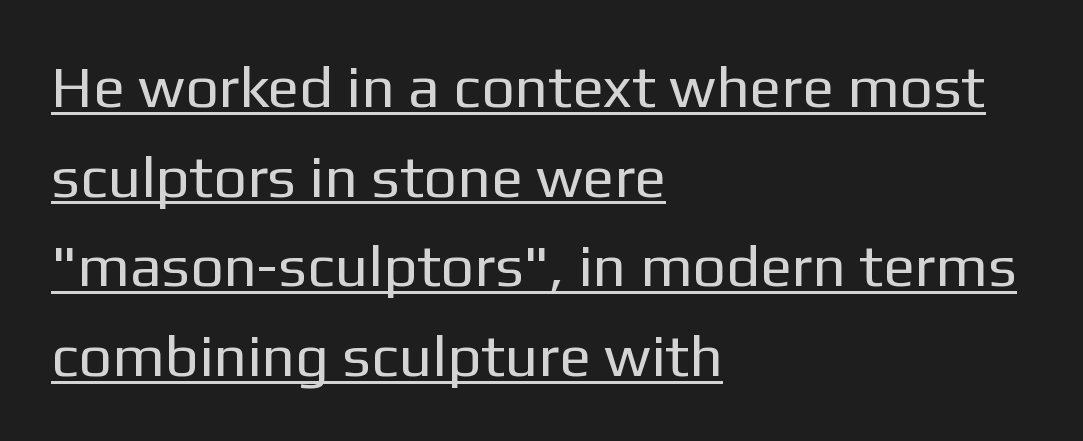
Q: Is the text bold? A: No.
Q: Is the text italic (slanted)? A: No, it is upright.
Q: Is the typeface a serif or a sans-serif typeface? A: Sans-serif.
Q: Is the text underlined? A: Yes.
Q: How is the paragraph aligned? A: Left-aligned.
Q: Is the spacing between letters normal or unusually wide? A: Normal.
Q: Is the spacing between lines tight, normal or loose? A: Normal.
Q: Width (condensed, normal, or wide)? A: Normal.
Q: Stroke contrast? A: Low.
Q: x-height? A: Medium.
Q: Monospaced? A: No.
